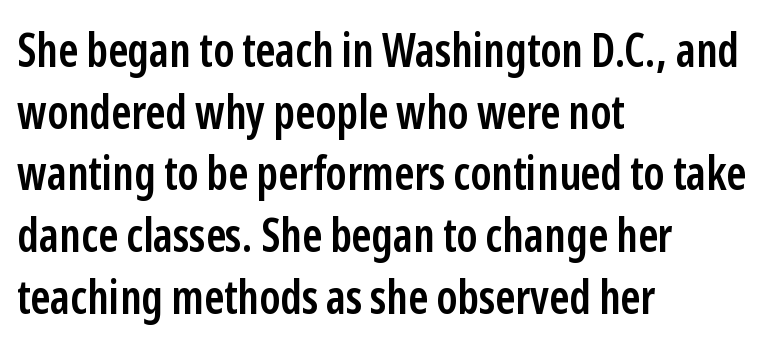
Line spacing here is normal. Horizontal alignment here is leftward, the default for most running prose. This is moderately heavy type, rendered in semibold. Just letters on the line, the space beneath them empty. The tracking reads as untouched default to a designer's eye. I'd call this a sans setting — the letters go barefoot.
